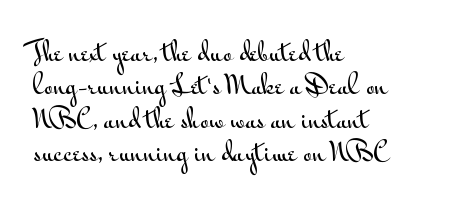
{"underline": "no", "align": "left", "line_spacing": "normal", "line_spacing_ratio": 1.34, "letter_spacing": "normal", "letter_spacing_em": 0.0, "glyph_px": 25}
